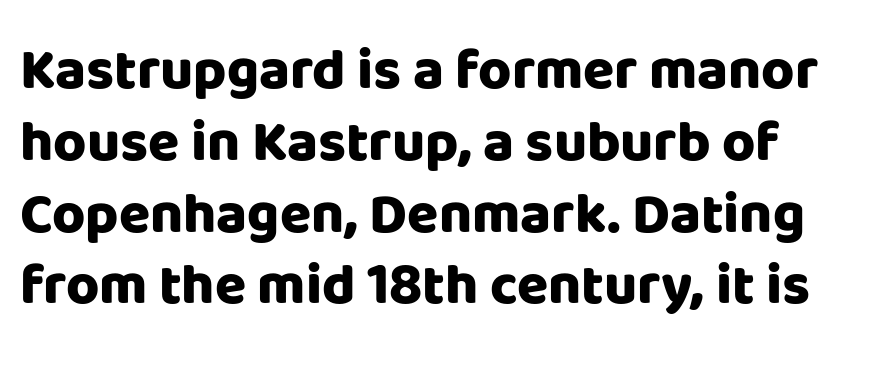
{"serif": "no", "italic": "no", "bold": "yes", "weight": "heavy", "width": "normal", "stroke_contrast": "low", "x_height": "large", "monospaced": "no", "underline": "no", "line_spacing": "normal", "line_spacing_ratio": 1.26, "letter_spacing": "normal", "letter_spacing_em": 0.0, "glyph_px": 57}
